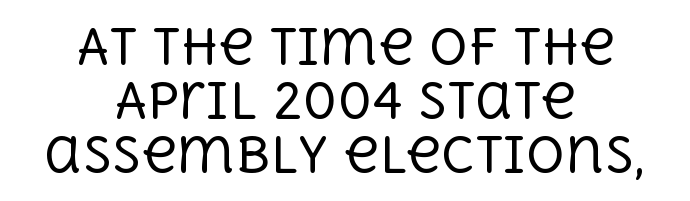
{"serif": "yes", "italic": "no", "bold": "no", "weight": "regular", "width": "normal", "x_height": "large", "monospaced": "no", "underline": "no", "align": "center", "line_spacing": "tight", "line_spacing_ratio": 1.12, "letter_spacing": "normal", "letter_spacing_em": 0.0, "glyph_px": 48}
